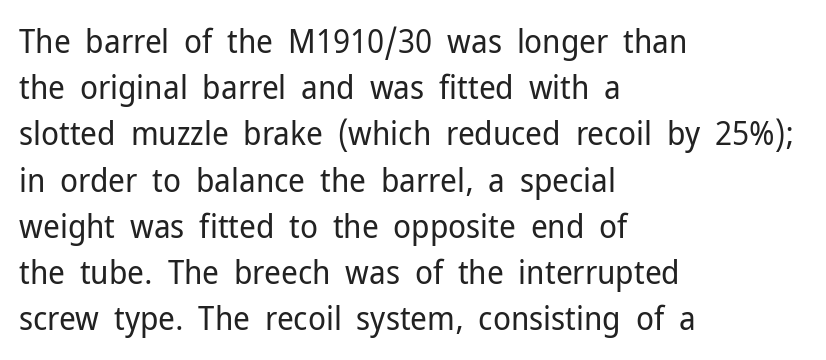
The image shows 33 px regular-weight sans-serif type, upright; set left-aligned, normal line spacing (1.4x), normal letter spacing, not underlined; low stroke contrast and a medium x-height.
